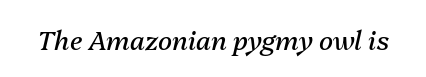
Vertical stems look standard width or narrower in stroke. Notice how the stems are inclined rather than vertical — that's the hallmark of italics. The words here are not underlined. Students, note that the glyphs here touch the page at normal intervals.
